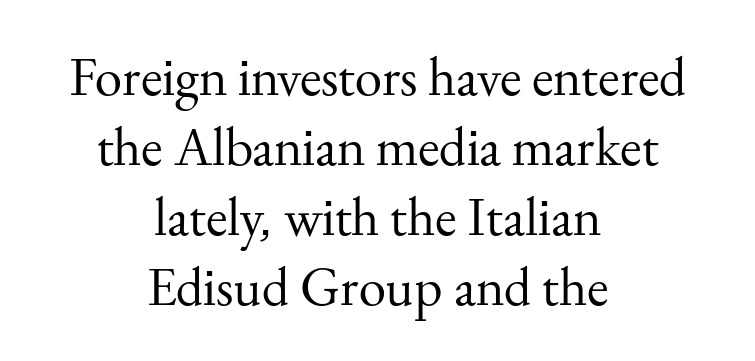
The image shows 55 px regular-weight serif type, upright; set centered, normal line spacing (1.27x), normal letter spacing, not underlined; medium stroke contrast and a small x-height.
